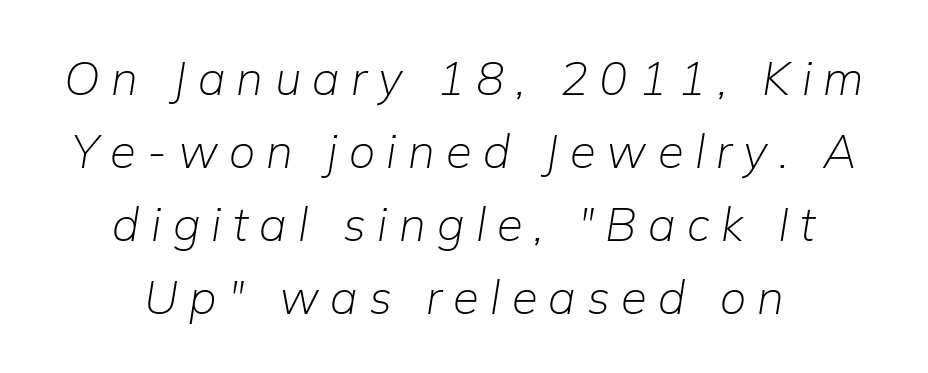
The compositor balanced each line on the midline. Letter spacing: wide. Is this a fixed-width face? No — the glyphs have proportional, varying widths. Leading: standard.
